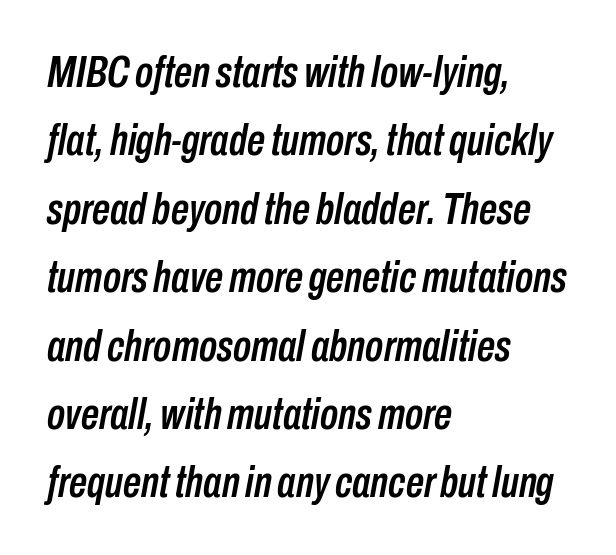
Q: Is the text italic (slanted)? A: Yes, it leans right by about 10 degrees.
Q: Is the text underlined? A: No.
Q: How is the paragraph aligned? A: Left-aligned.
Q: Is the spacing between letters normal or unusually wide? A: Normal.
Q: Is the spacing between lines tight, normal or loose? A: Normal.
Q: Width (condensed, normal, or wide)? A: Condensed.
Q: Stroke contrast? A: Low.
Q: x-height? A: Medium.
Q: Monospaced? A: No.
